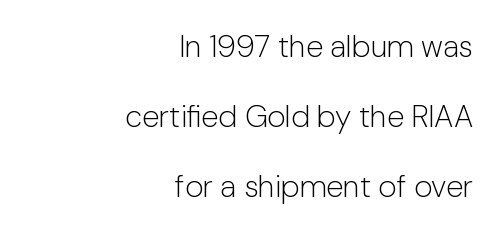
Q: Is the text bold? A: No.
Q: Is the text italic (slanted)? A: No, it is upright.
Q: Is the typeface a serif or a sans-serif typeface? A: Sans-serif.
Q: Is the text underlined? A: No.
Q: How is the paragraph aligned? A: Right-aligned.
Q: Is the spacing between letters normal or unusually wide? A: Normal.
Q: Is the spacing between lines tight, normal or loose? A: Loose.
Q: Width (condensed, normal, or wide)? A: Normal.
Q: Stroke contrast? A: Low.
Q: x-height? A: Medium.
Q: Monospaced? A: No.
